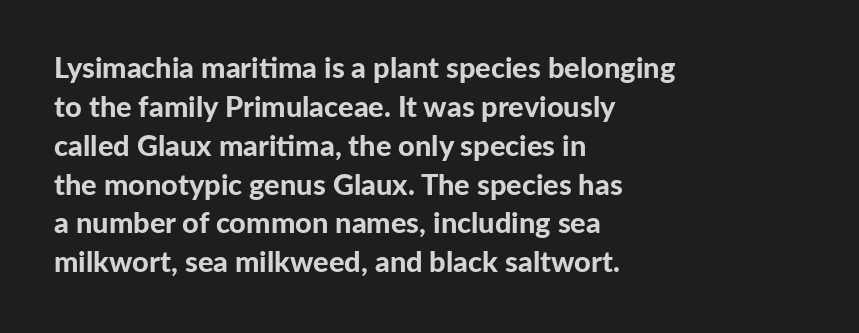
The designer left line spacing at the default. Letters rest on an invisible, unmarked baseline. The compositor pushed each line to the left boundary. The type sits square on the baseline with zero lean. No feet cap the strokes, marking this as sans-serif type.
